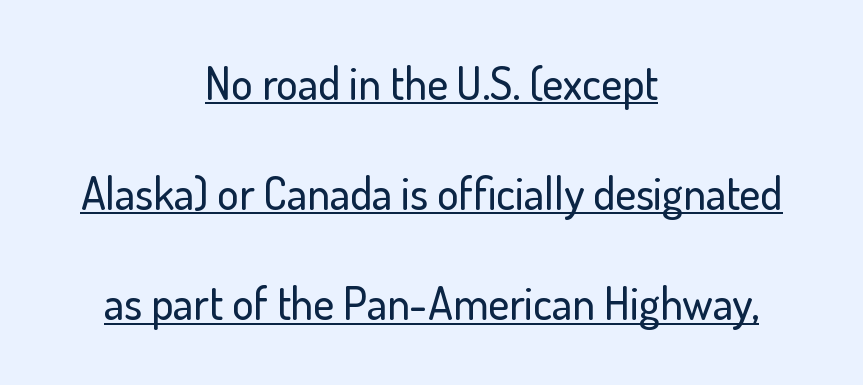
The image shows 45 px sans-serif type, upright; set centered, loose line spacing (2.45x), normal letter spacing, underlined; low stroke contrast and a small x-height.
